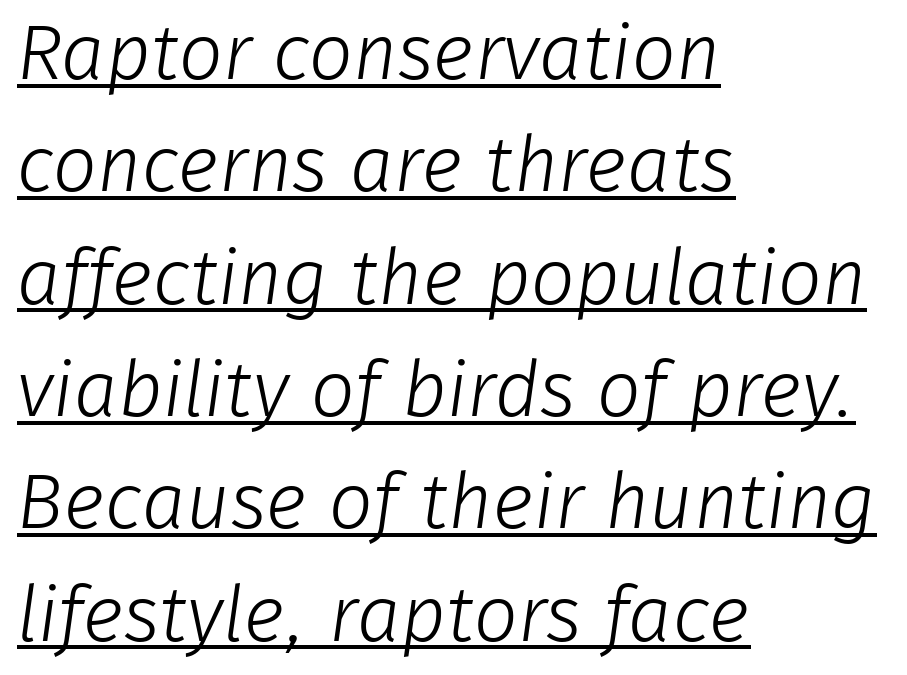
Looks like regular typesetting: each glyph gets only the width it needs. The passage shown is not bold in any degree. Where is the straight margin? On the left. Students, observe the line beneath the letters — that is underlining. The block of text has a typical density, with ordinary space between rows.
